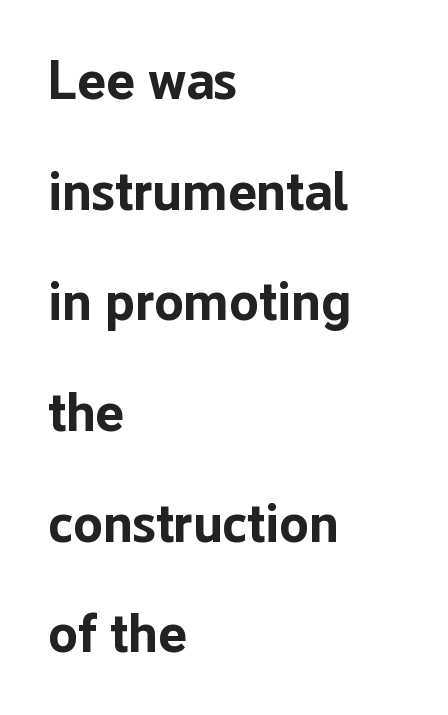
The sample has been set heavy, in full bold. No italicization has been applied; the sample stays upright. Underlining? Definitely not there. Each letter keeps its own natural width here, so spacing adapts to shape.
